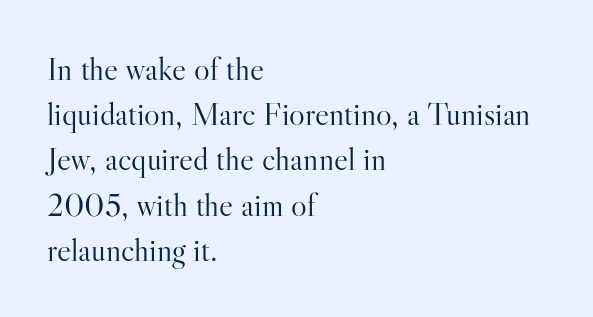
The image shows 33 px light serif type, upright; set left-aligned, normal line spacing (1.37x), normal letter spacing, not underlined; high stroke contrast and a small x-height.
